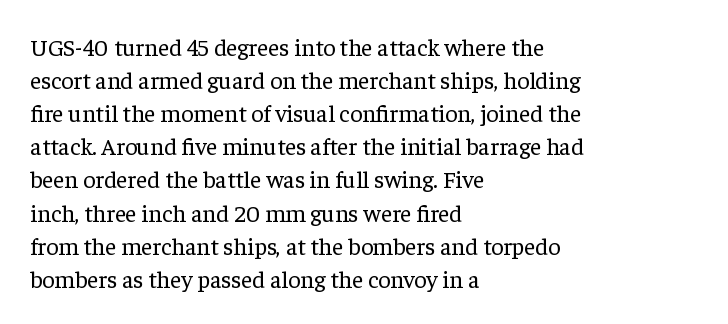
The image shows 24 px text type, upright; set left-aligned, normal line spacing (1.38x), normal letter spacing, not underlined.
